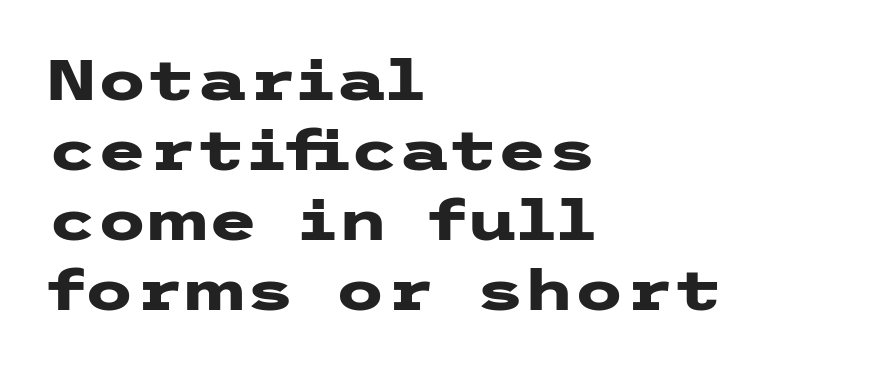
{"serif": "no", "italic": "no", "bold": "yes", "weight": "heavy", "width": "wide", "stroke_contrast": "low", "x_height": "medium", "underline": "no", "align": "left", "line_spacing_ratio": 1.23, "letter_spacing": "normal", "letter_spacing_em": 0.0, "glyph_px": 57}
